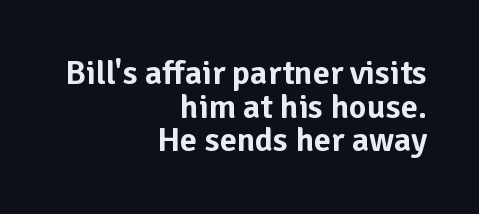
It's the straight-up-and-down kind of type. These lines are rendered in a variable-pitch font. Vertical spacing — tight. A student would call this right alignment; a typographer would say flush right, rag left. Letterform terminals end flat and unadorned throughout the passage.
